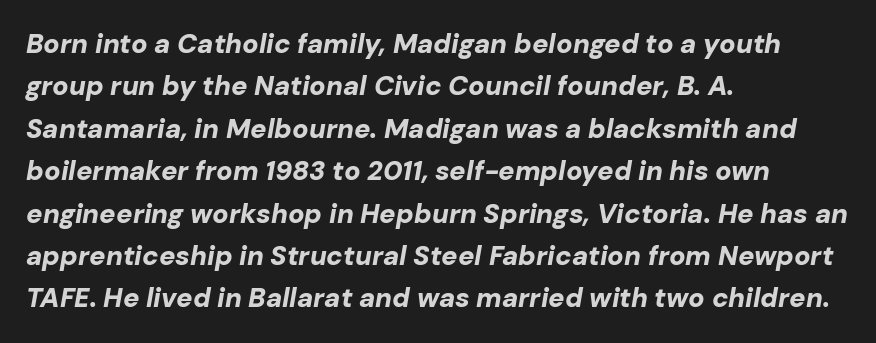
The image shows 27 px bold type, italic (leaning right); set left-aligned, normal line spacing (1.57x), normal letter spacing, not underlined.
